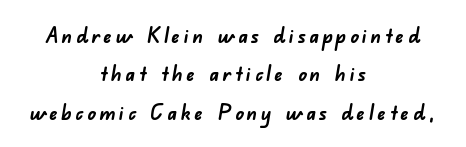
Q: Is the text bold? A: Yes.
Q: Is the text underlined? A: No.
Q: How is the paragraph aligned? A: Centered.
